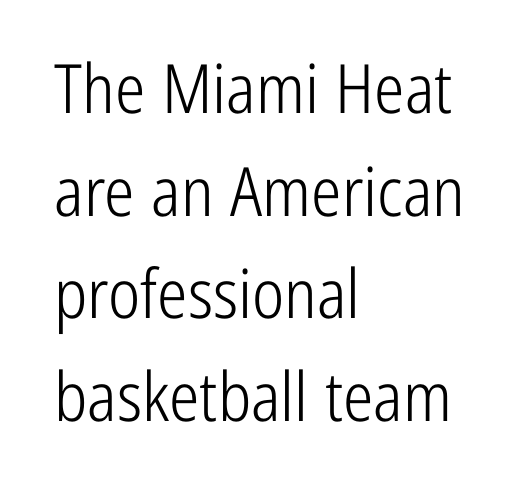
The image shows 68 px light, condensed sans-serif type, upright; set left-aligned, normal line spacing (1.51x), normal letter spacing, not underlined; low stroke contrast and a medium x-height.
